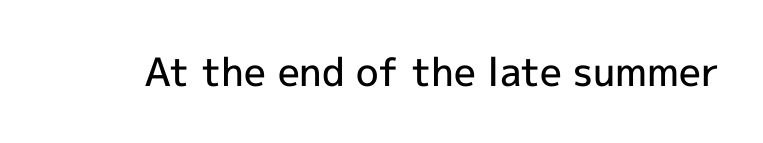
The image shows 39 px semibold sans-serif type, upright; set normal letter spacing, not underlined; a medium x-height.
